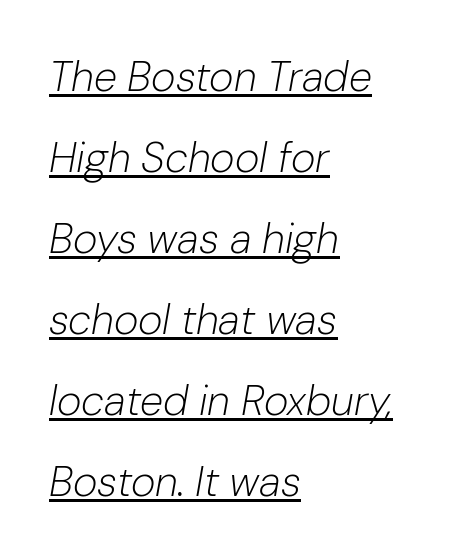
The image shows 42 px light type, italic (leaning right); set left-aligned, loose line spacing (1.93x), normal letter spacing, underlined; low stroke contrast and a medium x-height.
